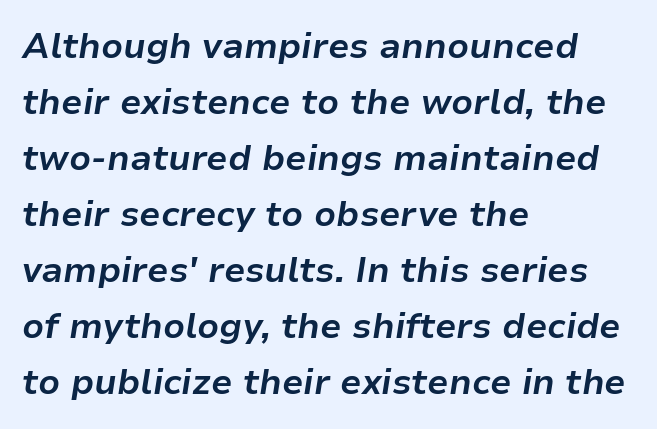
{"italic": "yes", "lean": "right", "slant_degrees": 9, "bold": "yes", "weight": "bold", "width": "normal", "stroke_contrast": "low", "x_height": "medium", "monospaced": "no", "underline": "no", "align": "left", "line_spacing": "normal", "line_spacing_ratio": 1.6, "letter_spacing": "normal", "letter_spacing_em": 0.0, "glyph_px": 35}
